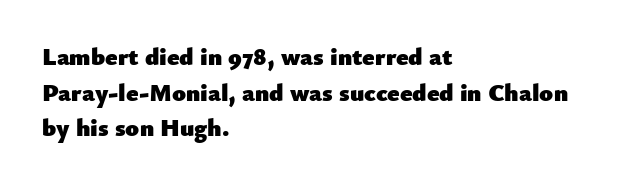
The image shows 25 px bold type, upright; set left-aligned, normal line spacing (1.43x), normal letter spacing, not underlined.
